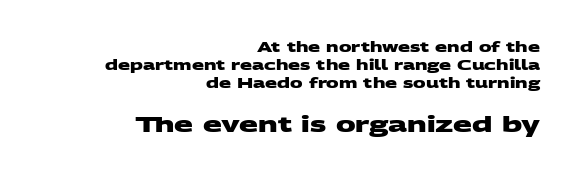
Line ends are locked; line starts wander. The baseline area is clear. Typesetter's note — lower block bumped up in size, upper block left smaller. Each glyph is drawn with heavy, bold strokes.
